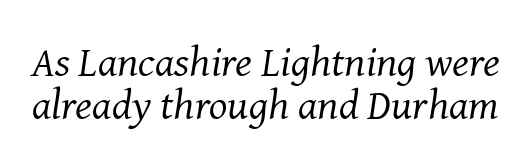
The letters are slanted; this is an italic face. The glyphs in this specimen are seriffed. Students, observe: this is what under-led, compact text looks like. This rendering features lettering with no underline. Caption: face not bold, strokes unweighted.
